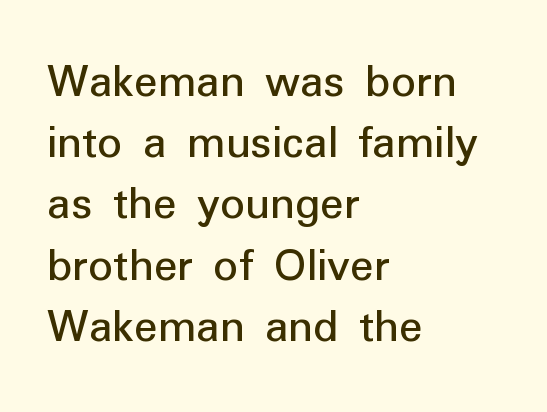
Q: Is the text italic (slanted)? A: No, it is upright.
Q: Is the typeface a serif or a sans-serif typeface? A: Sans-serif.
Q: Is the text underlined? A: No.
Q: How is the paragraph aligned? A: Left-aligned.
Q: Is the spacing between letters normal or unusually wide? A: Normal.
Q: Is the spacing between lines tight, normal or loose? A: Normal.
Q: Width (condensed, normal, or wide)? A: Normal.
Q: Stroke contrast? A: Low.
Q: x-height? A: Medium.
Q: Monospaced? A: No.
